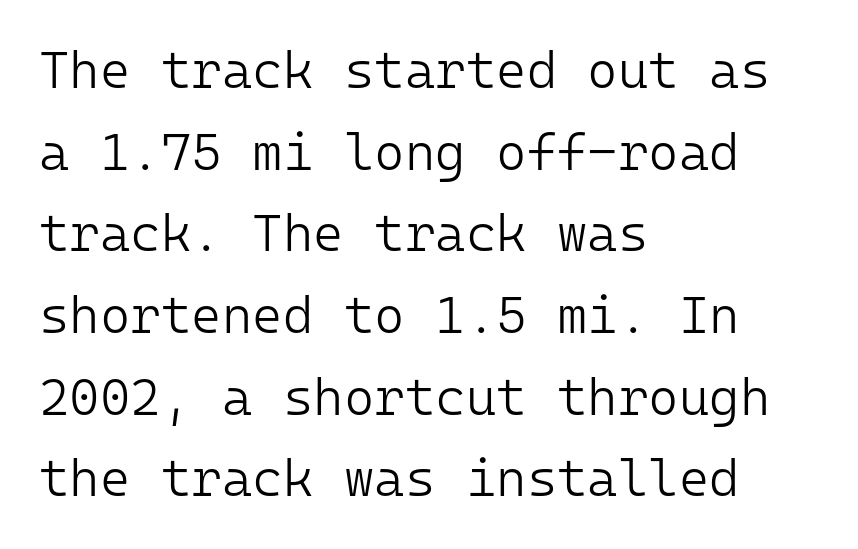
Q: Is the text bold? A: No.
Q: Is the text italic (slanted)? A: No, it is upright.
Q: Is the typeface a serif or a sans-serif typeface? A: Sans-serif.
Q: Is the text underlined? A: No.
Q: How is the paragraph aligned? A: Left-aligned.
Q: Is the spacing between letters normal or unusually wide? A: Normal.
Q: Is the spacing between lines tight, normal or loose? A: Normal.
Q: Width (condensed, normal, or wide)? A: Normal.
Q: Stroke contrast? A: Low.
Q: x-height? A: Medium.
Q: Monospaced? A: Yes.
